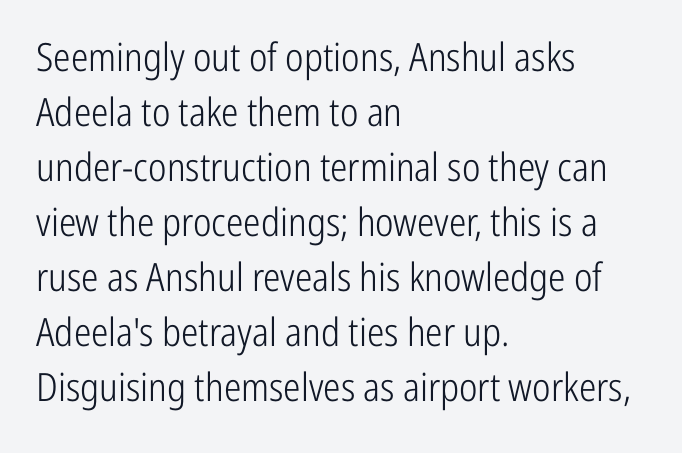
The image shows 39 px light, condensed sans-serif type, upright; set left-aligned, normal line spacing (1.41x), normal letter spacing, not underlined; low stroke contrast and a medium x-height.
